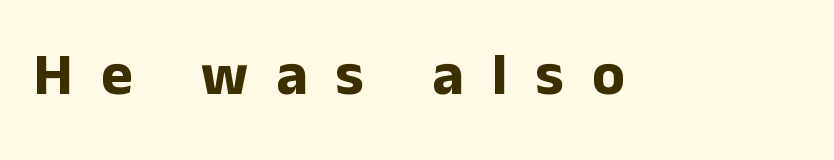
The area under the type is left untouched. These lines are rendered in a variable-pitch font. Style check: upright. Look at the stroke-to-counter ratio: heavy, a bold. This sample uses expanded letter spacing, leaving extra air between glyphs. Serifs: no, the terminals of the letterforms are clean.
